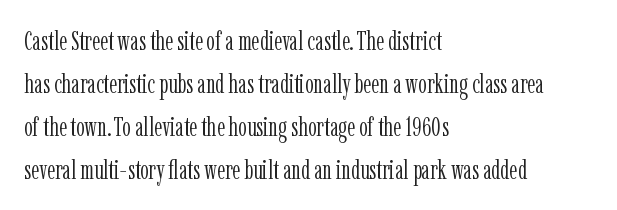
Q: Is the text bold? A: No.
Q: Is the text italic (slanted)? A: No, it is upright.
Q: Is the text underlined? A: No.
Q: How is the paragraph aligned? A: Left-aligned.
Q: Is the spacing between letters normal or unusually wide? A: Normal.
Q: Is the spacing between lines tight, normal or loose? A: Normal.
